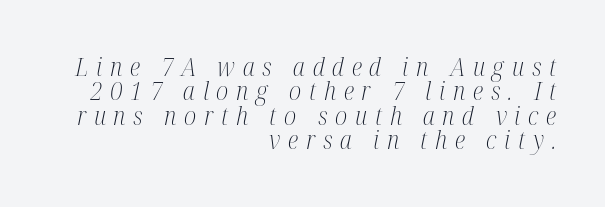
The image shows 25 px text type, italic (leaning right); set right-aligned, tight line spacing (0.98x), unusually wide letter spacing (+0.31 em), not underlined.
